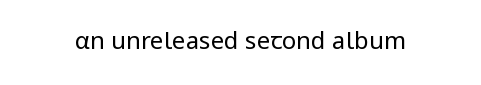
Q: Is the text bold? A: No.
Q: Is the text italic (slanted)? A: No, it is upright.
Q: Is the text underlined? A: No.
Q: Is the spacing between letters normal or unusually wide? A: Normal.
